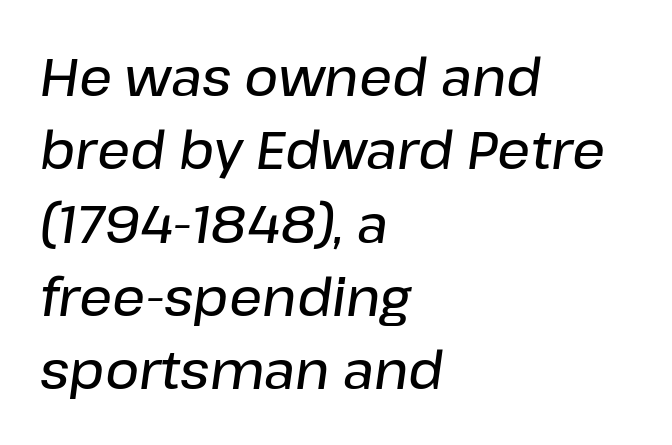
{"italic": "yes", "lean": "right", "slant_degrees": 8, "bold": "semi", "weight": "semibold", "width": "normal", "stroke_contrast": "low", "x_height": "medium", "monospaced": "no", "underline": "no", "align": "left", "line_spacing": "normal", "line_spacing_ratio": 1.41, "letter_spacing": "normal", "letter_spacing_em": 0.0, "glyph_px": 52}
